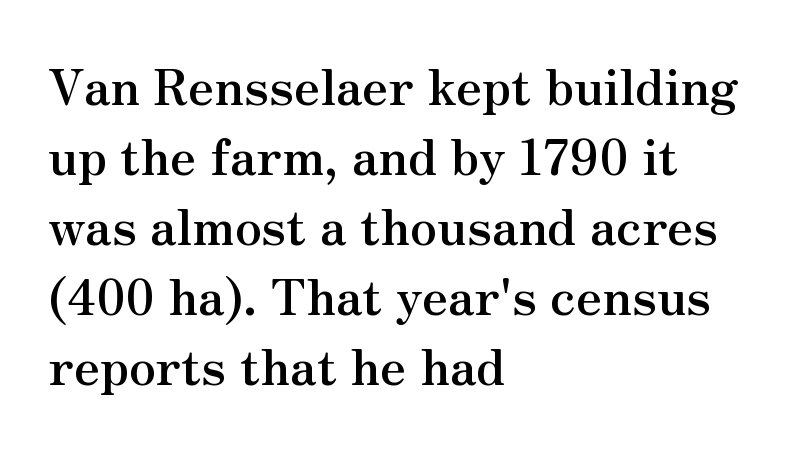
Check where the strokes stop: tiny serifs finish them off. Interline gaps are of average width in this sample. The letters stand straight up with perfectly vertical stems. Anything drawn beneath the words? Only blank space. Look at the stroke-to-counter ratio: heavy, a bold.
